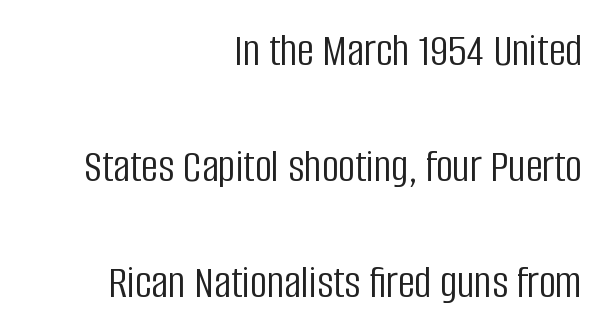
The image shows 47 px light, condensed sans-serif type, upright; set right-aligned, loose line spacing (2.47x), normal letter spacing, not underlined; low stroke contrast and a large x-height.
